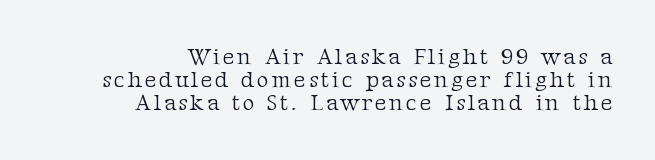
Q: Is the text bold? A: No.
Q: Is the text italic (slanted)? A: No, it is upright.
Q: Is the text underlined? A: No.
Q: How is the paragraph aligned? A: Right-aligned.
Q: Is the spacing between lines tight, normal or loose? A: Tight.
